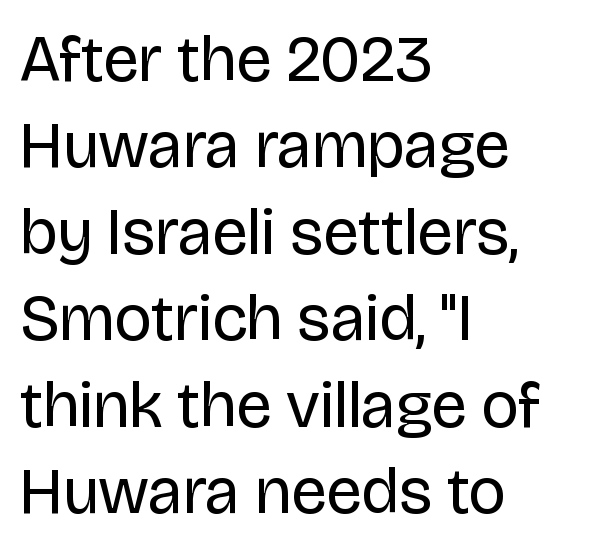
Q: Is the text bold? A: No.
Q: Is the text italic (slanted)? A: No, it is upright.
Q: Is the typeface a serif or a sans-serif typeface? A: Sans-serif.
Q: Is the text underlined? A: No.
Q: How is the paragraph aligned? A: Left-aligned.
Q: Is the spacing between letters normal or unusually wide? A: Normal.
Q: Is the spacing between lines tight, normal or loose? A: Normal.
Q: Width (condensed, normal, or wide)? A: Normal.
Q: Stroke contrast? A: Low.
Q: x-height? A: Large.
Q: Monospaced? A: No.
